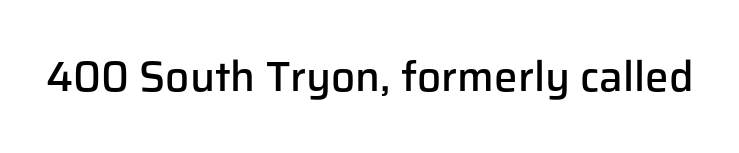
{"serif": "no", "italic": "no", "bold": "semi", "weight": "semibold", "width": "normal", "stroke_contrast": "low", "x_height": "medium", "monospaced": "no", "underline": "no", "letter_spacing": "normal", "letter_spacing_em": 0.0, "glyph_px": 42}
